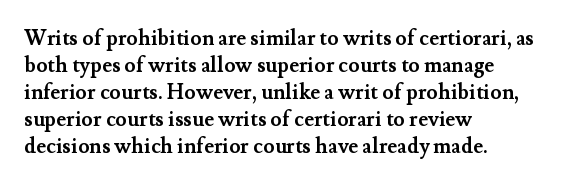
Q: Is the text bold? A: Yes.
Q: Is the text italic (slanted)? A: No, it is upright.
Q: Is the text underlined? A: No.
Q: How is the paragraph aligned? A: Left-aligned.
Q: Is the spacing between letters normal or unusually wide? A: Normal.
Q: Is the spacing between lines tight, normal or loose? A: Normal.
